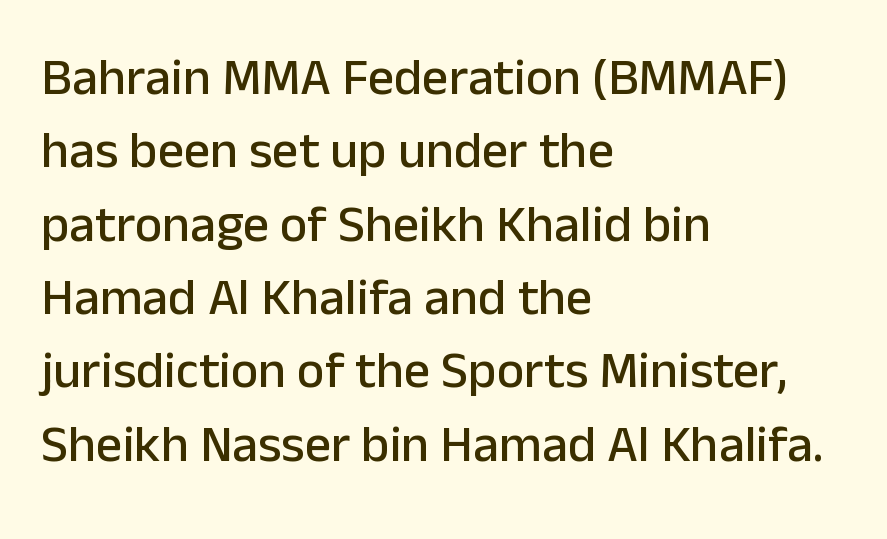
{"serif": "no", "italic": "no", "width": "normal", "stroke_contrast": "low", "x_height": "medium", "monospaced": "no", "underline": "no", "align": "left", "line_spacing": "normal", "line_spacing_ratio": 1.41, "letter_spacing": "normal", "letter_spacing_em": 0.0, "glyph_px": 52}
